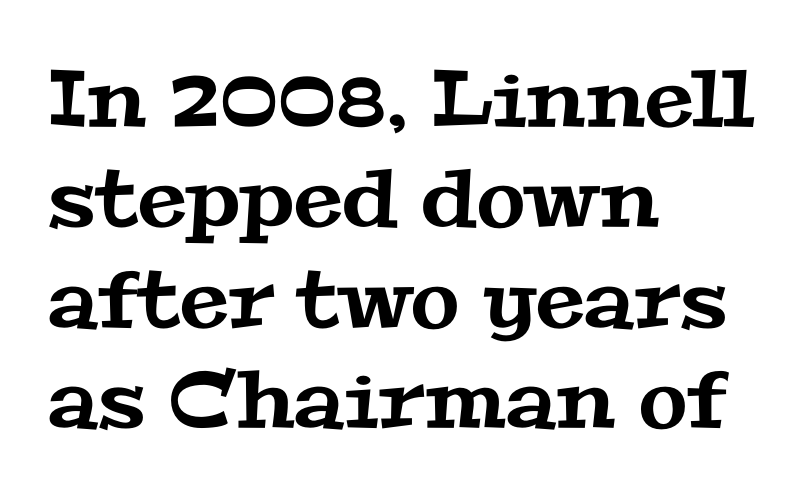
The image shows 79 px wide serif type; set left-aligned, normal line spacing (1.27x), normal letter spacing, not underlined; medium stroke contrast and a medium x-height.
